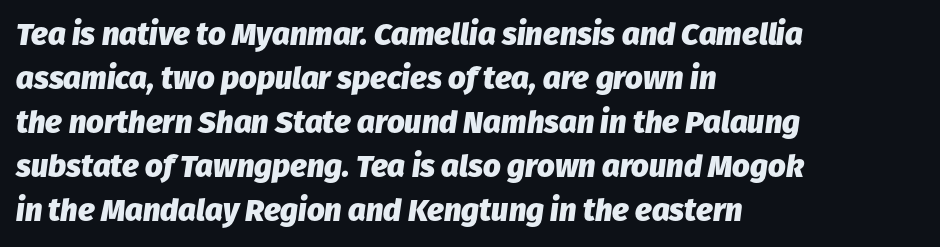
Q: Is the text bold? A: Yes.
Q: Is the text italic (slanted)? A: Yes, it leans right by about 8 degrees.
Q: Is the text underlined? A: No.
Q: How is the paragraph aligned? A: Left-aligned.
Q: Is the spacing between letters normal or unusually wide? A: Normal.
Q: Is the spacing between lines tight, normal or loose? A: Normal.
Q: Width (condensed, normal, or wide)? A: Normal.
Q: Stroke contrast? A: Low.
Q: x-height? A: Medium.
Q: Monospaced? A: No.
